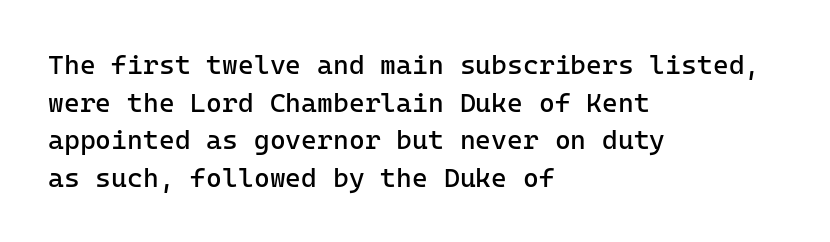
The image shows 27 px text type, upright; set left-aligned, normal line spacing (1.39x), normal letter spacing, not underlined.
